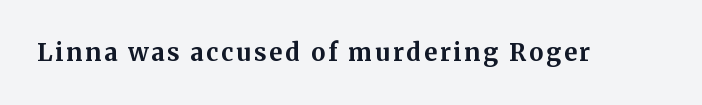
I'd describe the lettering as bold — thick and assertive. Quick note: underline off. It's the straight-up-and-down kind of type.
